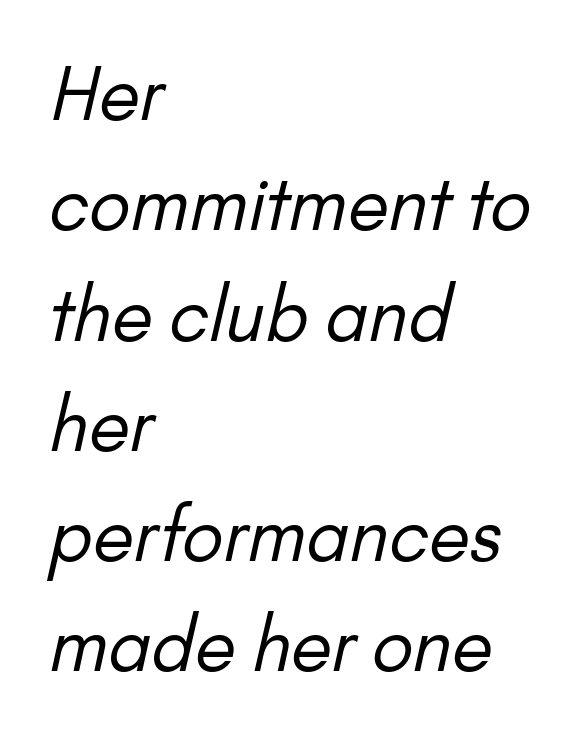
Q: Is the text bold? A: No.
Q: Is the typeface a serif or a sans-serif typeface? A: Sans-serif.
Q: Is the text underlined? A: No.
Q: How is the paragraph aligned? A: Left-aligned.
Q: Is the spacing between letters normal or unusually wide? A: Normal.
Q: Is the spacing between lines tight, normal or loose? A: Normal.
Q: Width (condensed, normal, or wide)? A: Normal.
Q: Stroke contrast? A: Low.
Q: x-height? A: Small.
Q: Monospaced? A: No.
